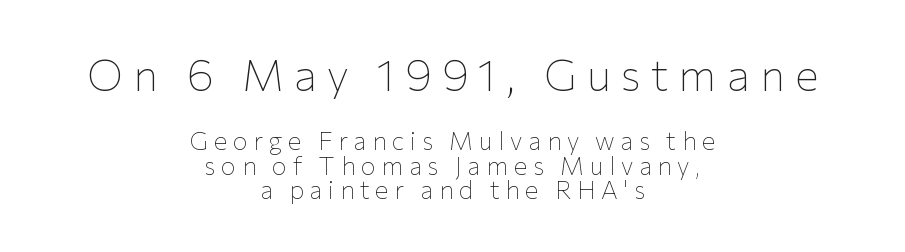
Q: Is the text bold? A: No.
Q: Is the text italic (slanted)? A: No, it is upright.
Q: Is the typeface a serif or a sans-serif typeface? A: Sans-serif.
Q: Is the text underlined? A: No.
Q: How is the paragraph aligned? A: Centered.
Q: Is the spacing between letters normal or unusually wide? A: Unusually wide.
Q: Is the spacing between lines tight, normal or loose? A: Tight.
Q: Which block of text is set in a larger size, the first (top) or the second (bottom)? A: The first (top) one.
Q: Width (condensed, normal, or wide)? A: Normal.
Q: Stroke contrast? A: Low.
Q: x-height? A: Medium.
Q: Monospaced? A: No.
